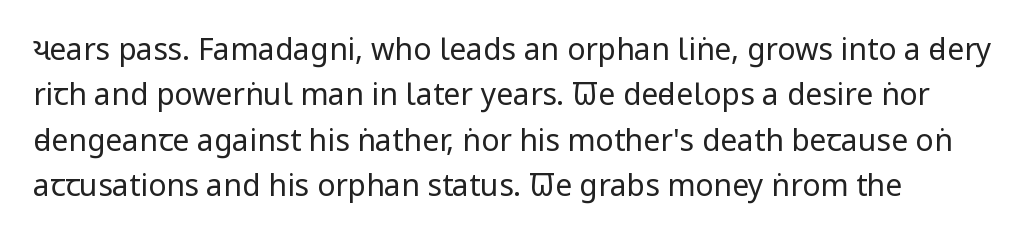
The image shows 30 px regular-weight, condensed sans-serif type, upright; set normal line spacing (1.51x), normal letter spacing, not underlined; low stroke contrast and a large x-height.
